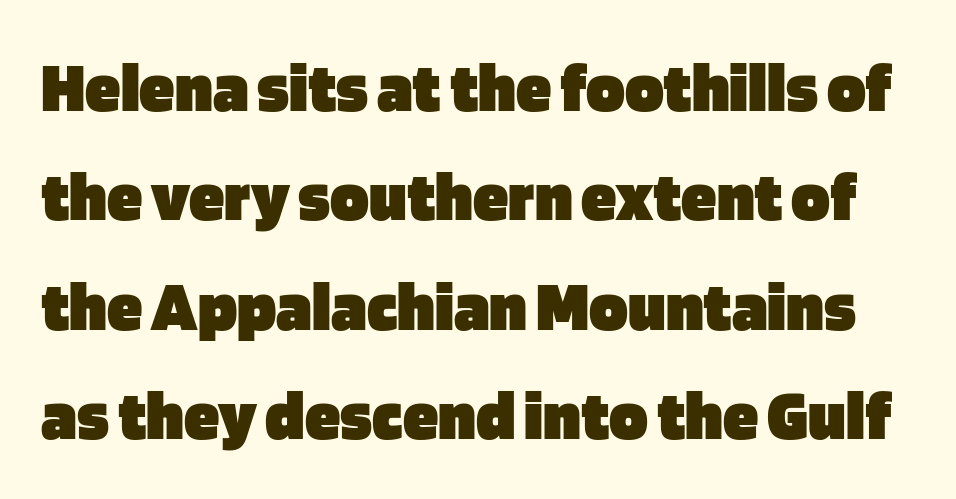
Q: Is the text bold? A: Yes.
Q: Is the text italic (slanted)? A: No, it is upright.
Q: Is the typeface a serif or a sans-serif typeface? A: Sans-serif.
Q: Is the text underlined? A: No.
Q: Is the spacing between letters normal or unusually wide? A: Normal.
Q: Is the spacing between lines tight, normal or loose? A: Normal.
Q: Width (condensed, normal, or wide)? A: Normal.
Q: Stroke contrast? A: Low.
Q: x-height? A: Large.
Q: Monospaced? A: No.
